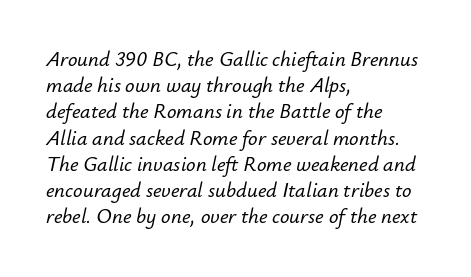
The image shows 21 px text type, italic (leaning right); set left-aligned, normal line spacing (1.25x), normal letter spacing, not underlined.
